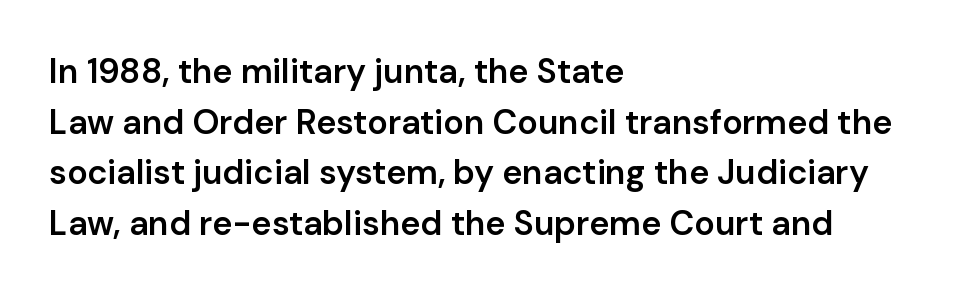
Strokes here are thickened, but only to semibold level. Note: no serifs on the glyphs. The gap between lines stays unmarked. Interline gaps are of average width in this sample. Every stem runs plumb, perpendicular to the baseline. The text block is weighted toward the left margin, trailing off unevenly rightward.
